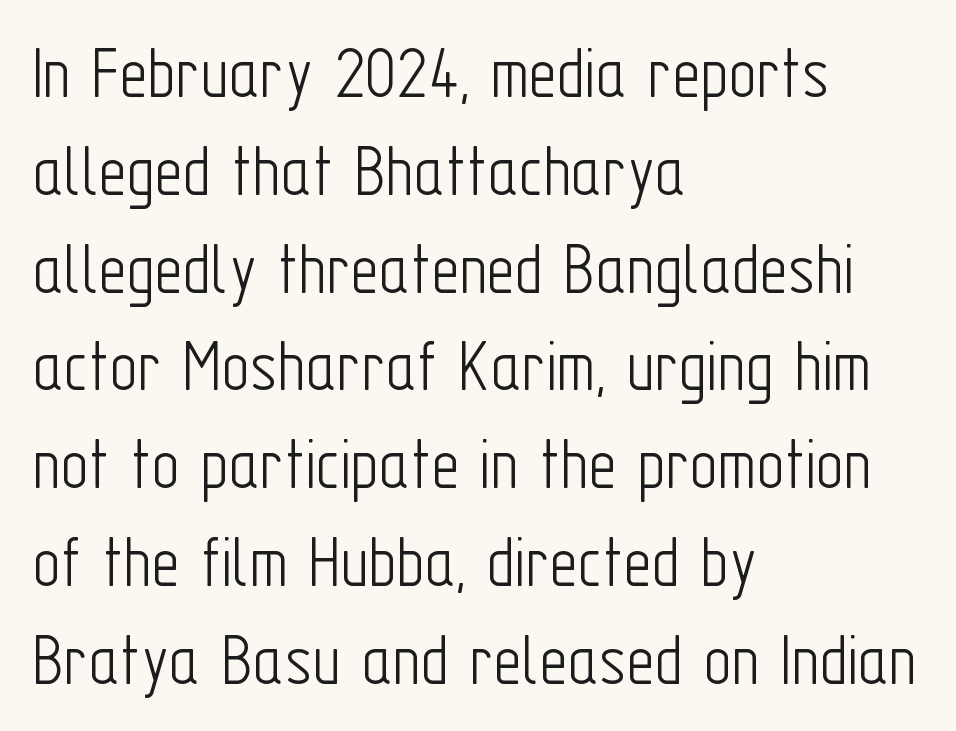
The image shows 77 px light, condensed sans-serif type, upright; set left-aligned, normal line spacing (1.27x), normal letter spacing, not underlined; low stroke contrast and a medium x-height.
